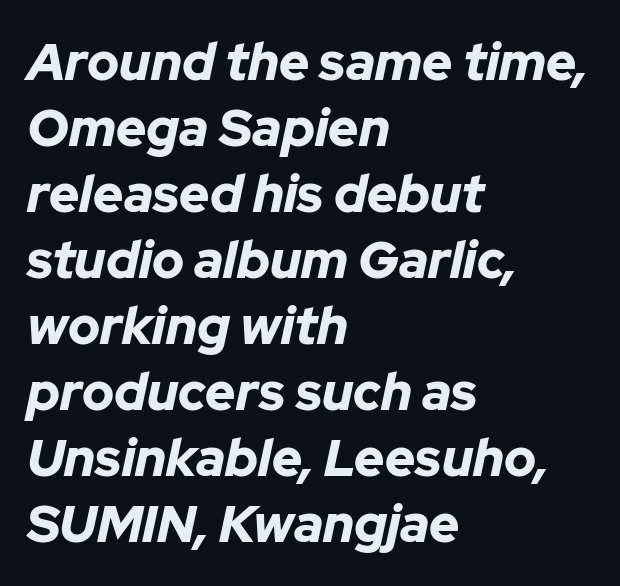
The image shows 52 px bold type, italic (leaning right); set left-aligned, normal line spacing (1.27x), normal letter spacing, not underlined; low stroke contrast and a medium x-height.
